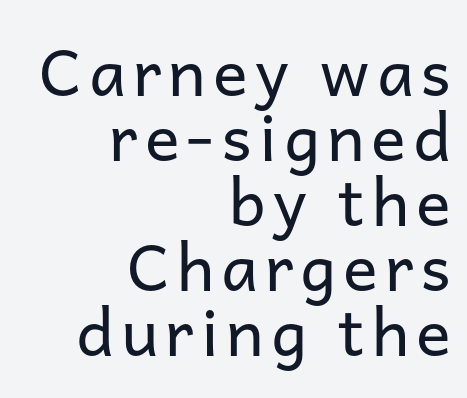
{"serif": "no", "italic": "no", "bold": "no", "weight": "regular", "width": "normal", "stroke_contrast": "low", "x_height": "medium", "monospaced": "no", "underline": "no", "align": "right", "line_spacing": "tight", "line_spacing_ratio": 1.0, "glyph_px": 65}
